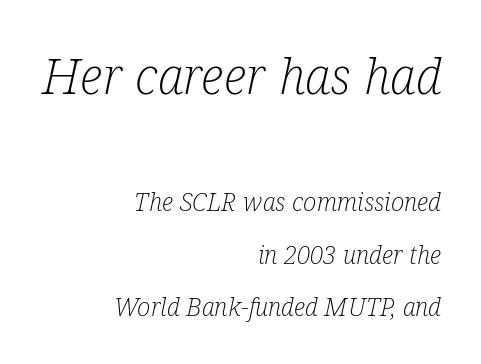
Q: Is the text bold? A: No.
Q: Is the text italic (slanted)? A: Yes, it leans right by about 12 degrees.
Q: Is the typeface a serif or a sans-serif typeface? A: Serif.
Q: Is the text underlined? A: No.
Q: How is the paragraph aligned? A: Right-aligned.
Q: Is the spacing between letters normal or unusually wide? A: Normal.
Q: Is the spacing between lines tight, normal or loose? A: Loose.
Q: Which block of text is set in a larger size, the first (top) or the second (bottom)? A: The first (top) one.
Q: Width (condensed, normal, or wide)? A: Condensed.
Q: Stroke contrast? A: Low.
Q: x-height? A: Medium.
Q: Monospaced? A: No.
